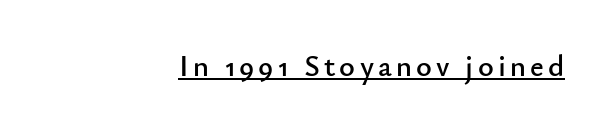
The passage shown is typed in a proportional face where columns would drift. The letters stand upright; this is a roman face. The ragged edge is on the left, which tells us the setting is flush right. Looks like someone drew a line under every word here. Classification — sans serif.
